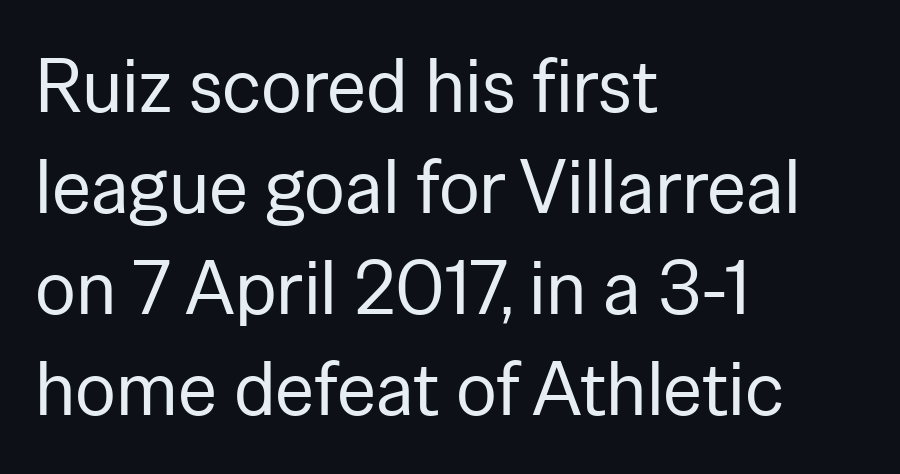
The image shows 76 px regular-weight sans-serif type, upright; set left-aligned, normal line spacing (1.33x), normal letter spacing, not underlined; low stroke contrast and a medium x-height.
